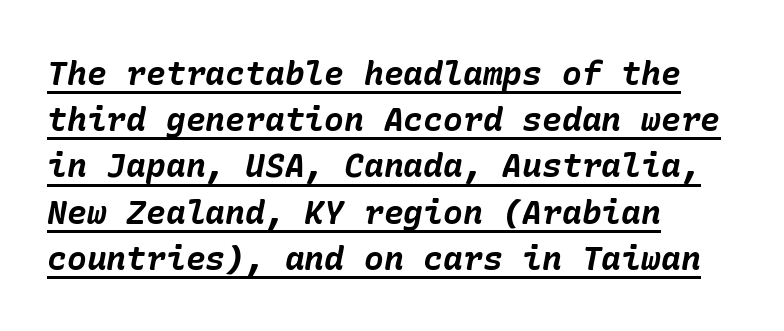
The image shows 33 px bold type, italic (leaning right); set left-aligned, normal line spacing (1.4x), normal letter spacing, underlined; low stroke contrast and a medium x-height.
